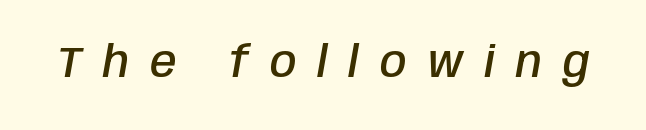
You could not count columns in this text — the font is proportionally spaced. Just letters on the line, the space beneath them empty. I'd describe the lettering as semibold — firm but not a full bold. There is plenty of visible air inserted between adjacent glyphs. The face used here has a pronounced slope to its letters.
